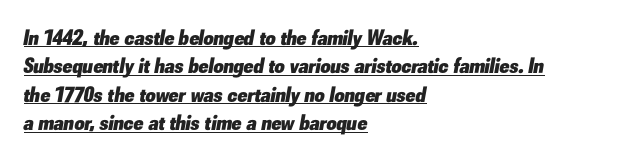
The image shows 22 px bold type, italic (leaning right); set left-aligned, normal line spacing (1.29x), normal letter spacing, underlined.
